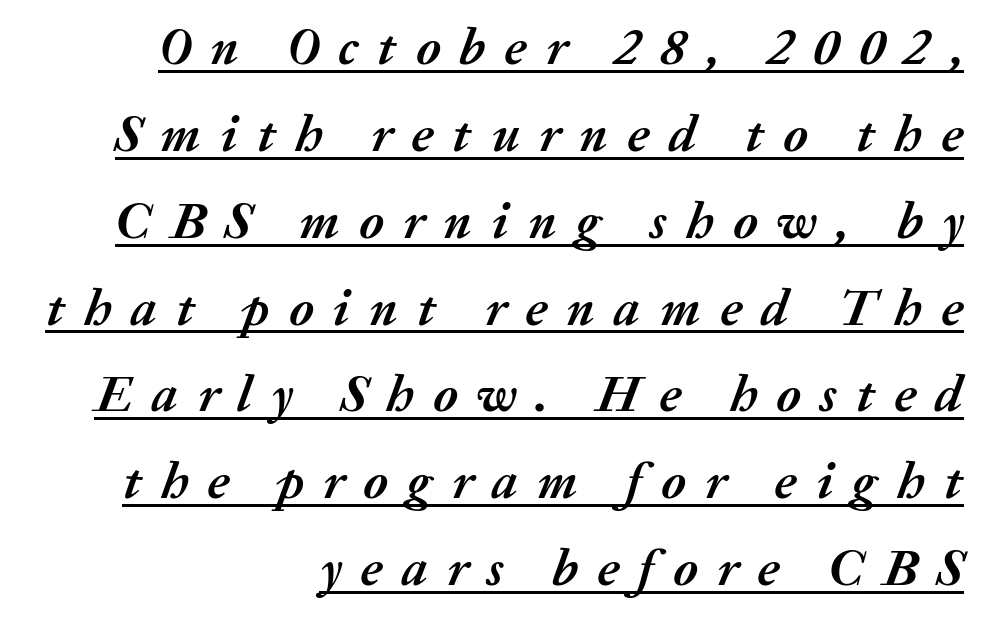
Q: Is the text bold? A: Yes.
Q: Is the text italic (slanted)? A: Yes, it leans right by about 20 degrees.
Q: Is the text underlined? A: Yes.
Q: How is the paragraph aligned? A: Right-aligned.
Q: Is the spacing between letters normal or unusually wide? A: Unusually wide.
Q: Is the spacing between lines tight, normal or loose? A: Normal.
Q: Width (condensed, normal, or wide)? A: Normal.
Q: Stroke contrast? A: Medium.
Q: x-height? A: Medium.
Q: Monospaced? A: No.
